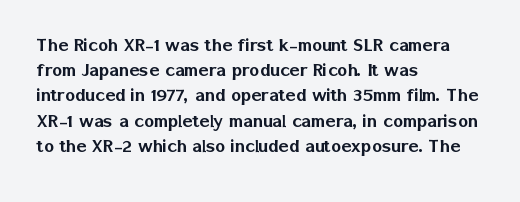
Q: Is the text italic (slanted)? A: No, it is upright.
Q: Is the text underlined? A: No.
Q: How is the paragraph aligned? A: Left-aligned.
Q: Is the spacing between letters normal or unusually wide? A: Normal.
